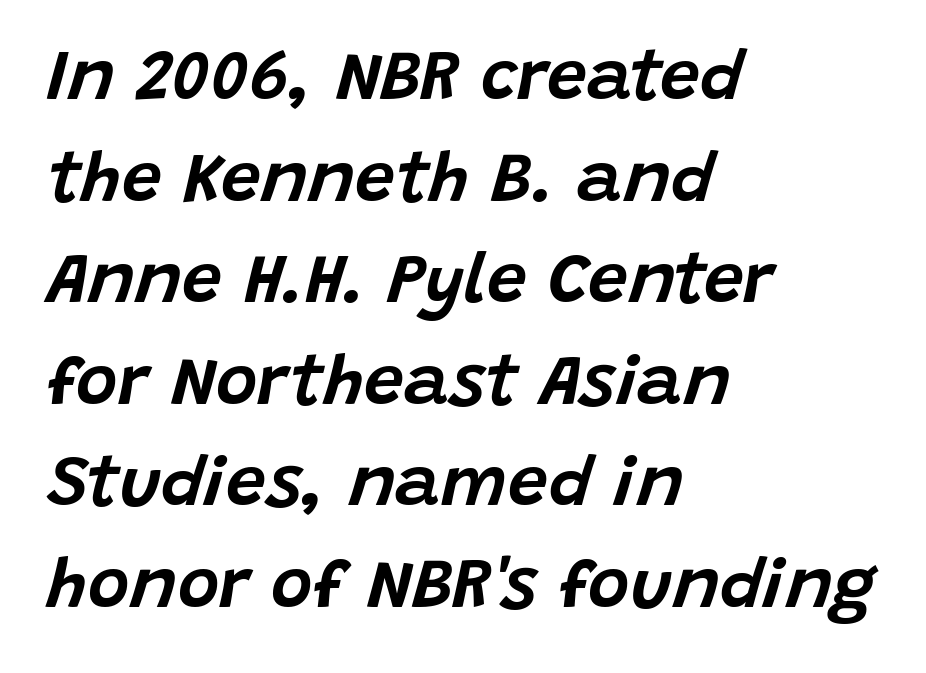
{"italic": "yes", "lean": "right", "slant_degrees": 15, "width": "normal", "stroke_contrast": "low", "x_height": "large", "monospaced": "no", "underline": "no", "align": "left", "line_spacing": "normal", "line_spacing_ratio": 1.43, "letter_spacing": "normal", "letter_spacing_em": 0.0, "glyph_px": 71}
